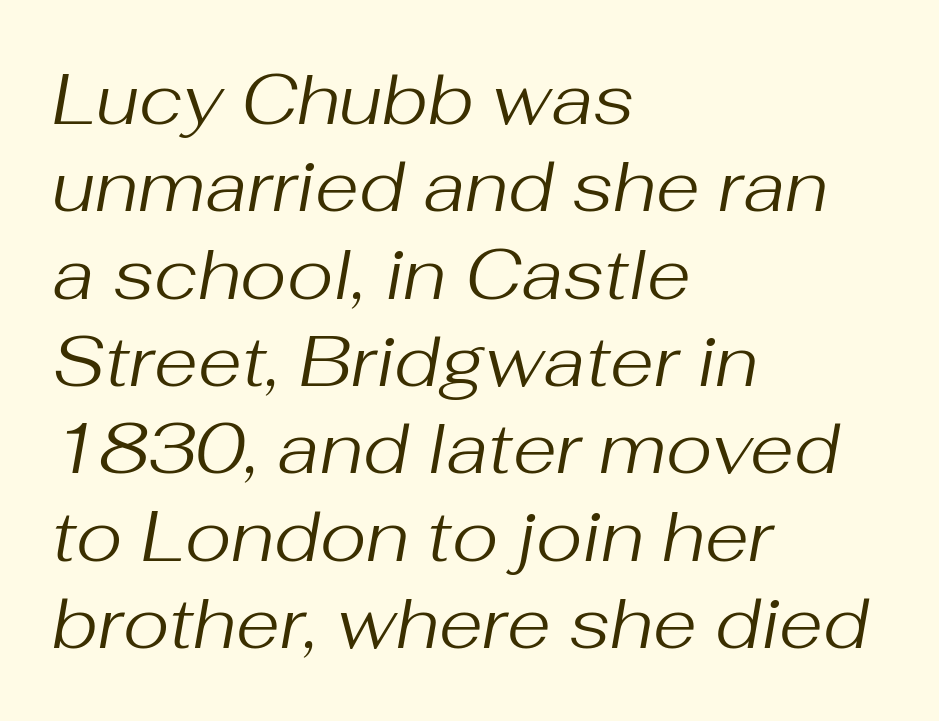
Characters follow at the spacing the type designer built in. This rendering uses left alignment, leaving the right contour irregular. Varying glyph widths throughout — classic text-font behaviour. Characters are canted at an angle relative to the baseline's perpendicular.
